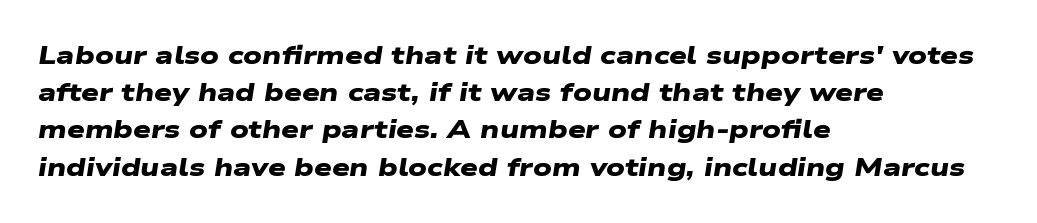
Q: Is the text bold? A: Yes.
Q: Is the text underlined? A: No.
Q: How is the paragraph aligned? A: Left-aligned.
Q: Is the spacing between letters normal or unusually wide? A: Normal.
Q: Is the spacing between lines tight, normal or loose? A: Normal.
